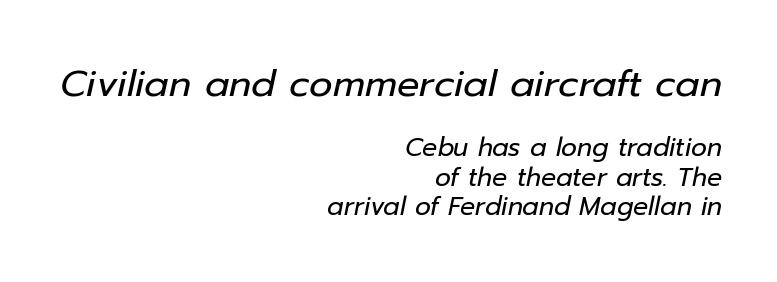
{"italic": "yes", "lean": "right", "slant_degrees": 12, "bold": "no", "weight": "regular", "width": "normal", "stroke_contrast": "low", "x_height": "medium", "monospaced": "no", "underline": "no", "align": "right", "line_spacing_ratio": 1.18, "letter_spacing": "normal", "letter_spacing_em": 0.0, "larger_block": "first", "size_ratio": 1.48, "glyph_px": 37}
